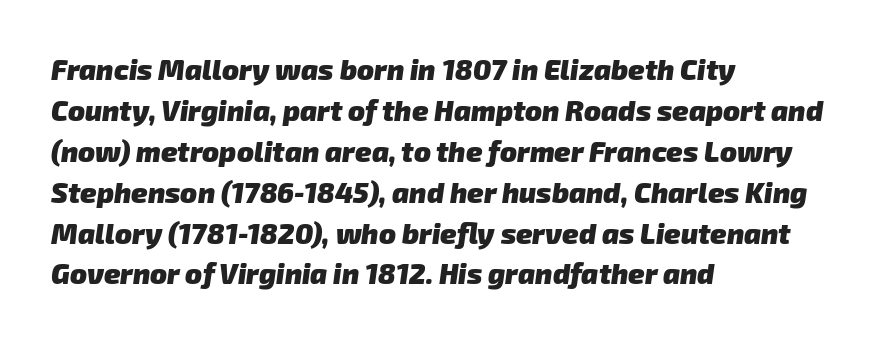
The image shows 28 px heavy sans-serif type; set left-aligned, normal line spacing (1.46x), normal letter spacing, not underlined; low stroke contrast and a medium x-height.
